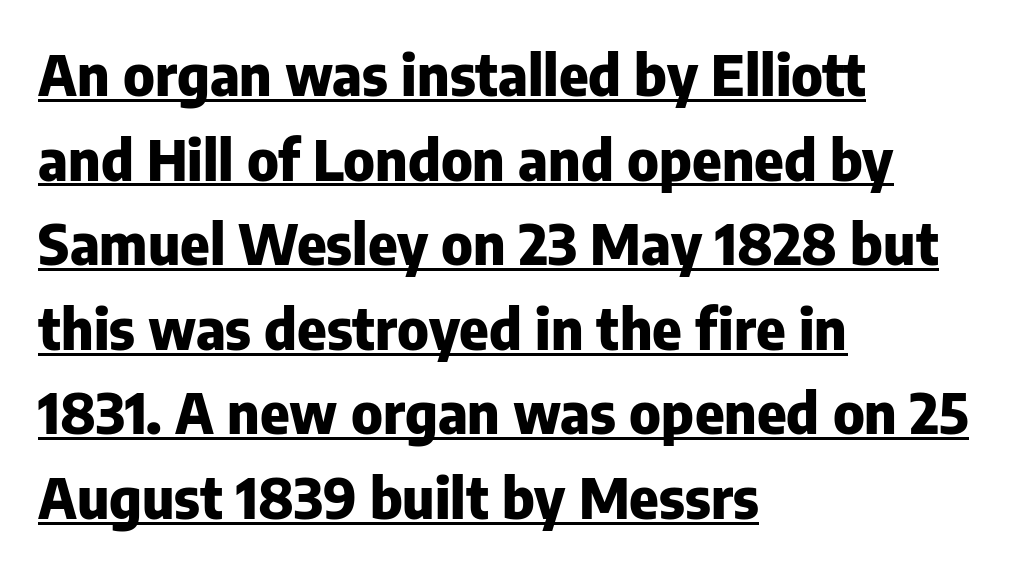
Q: Is the text bold? A: Yes.
Q: Is the text italic (slanted)? A: No, it is upright.
Q: Is the typeface a serif or a sans-serif typeface? A: Sans-serif.
Q: Is the text underlined? A: Yes.
Q: How is the paragraph aligned? A: Left-aligned.
Q: Is the spacing between letters normal or unusually wide? A: Normal.
Q: Is the spacing between lines tight, normal or loose? A: Normal.
Q: Width (condensed, normal, or wide)? A: Normal.
Q: Stroke contrast? A: Low.
Q: x-height? A: Medium.
Q: Monospaced? A: No.
